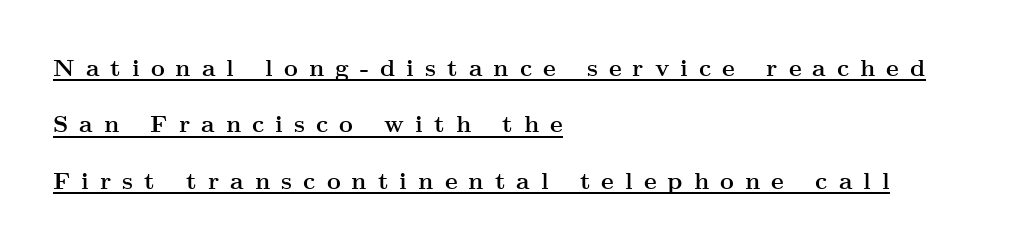
The image shows 24 px bold type, upright; set left-aligned, loose line spacing (2.35x), unusually wide letter spacing (+0.46 em), underlined.
